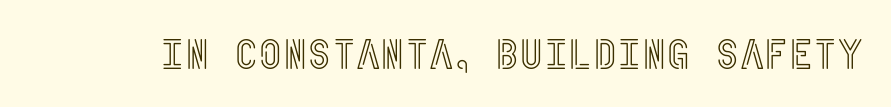
Q: Is the text italic (slanted)? A: No, it is upright.
Q: Is the text underlined? A: No.
Q: Is the spacing between letters normal or unusually wide? A: Normal.
Q: Width (condensed, normal, or wide)? A: Condensed.
Q: x-height? A: Large.
